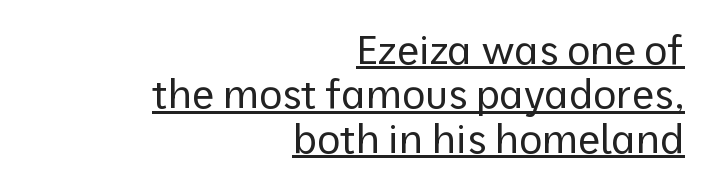
{"serif": "no", "italic": "no", "bold": "no", "weight": "regular", "width": "normal", "stroke_contrast": "low", "x_height": "medium", "monospaced": "no", "underline": "yes", "align": "right", "line_spacing": "tight", "line_spacing_ratio": 1.11, "letter_spacing": "normal", "letter_spacing_em": 0.0, "glyph_px": 40}
